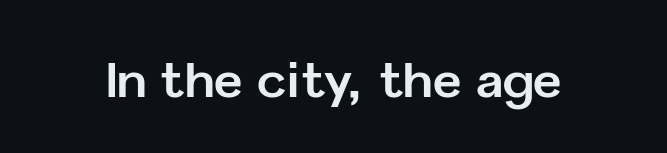
{"serif": "no", "italic": "no", "bold": "yes", "weight": "bold", "width": "normal", "stroke_contrast": "low", "x_height": "medium", "monospaced": "no", "underline": "no", "letter_spacing": "normal", "letter_spacing_em": 0.0, "glyph_px": 49}
